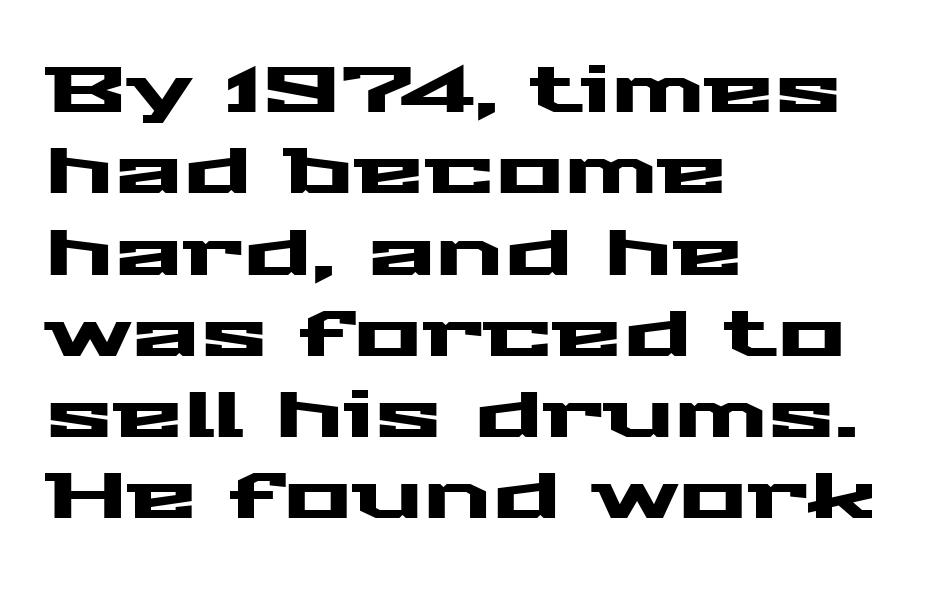
{"serif": "no", "italic": "no", "width": "wide", "stroke_contrast": "medium", "x_height": "medium", "monospaced": "no", "underline": "no", "align": "left", "line_spacing": "normal", "line_spacing_ratio": 1.27, "letter_spacing": "normal", "letter_spacing_em": 0.0, "glyph_px": 64}
